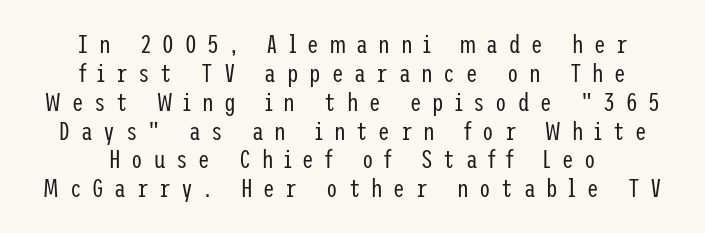
{"italic": "no", "bold": "no", "underline": "no", "align": "center", "line_spacing": "tight", "line_spacing_ratio": 1.11, "letter_spacing": "wide", "letter_spacing_em": 0.41, "glyph_px": 26}
